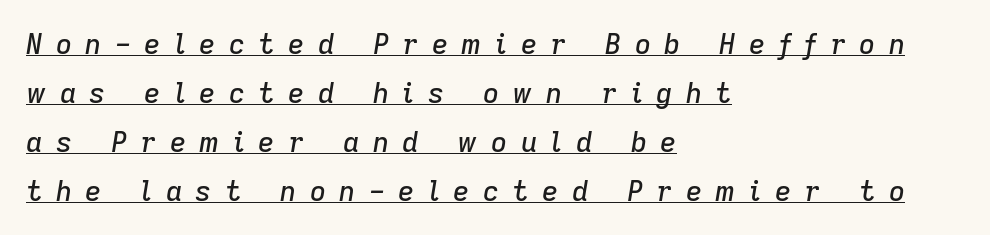
Q: Is the text italic (slanted)? A: Yes, it leans right by about 9 degrees.
Q: Is the text underlined? A: Yes.
Q: How is the paragraph aligned? A: Left-aligned.
Q: Is the spacing between letters normal or unusually wide? A: Unusually wide.
Q: Width (condensed, normal, or wide)? A: Normal.
Q: Stroke contrast? A: Low.
Q: x-height? A: Medium.
Q: Monospaced? A: No.
